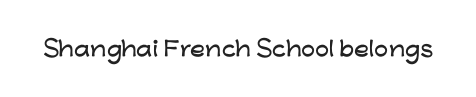
The image shows 20 px text type, upright; set normal letter spacing, not underlined.
